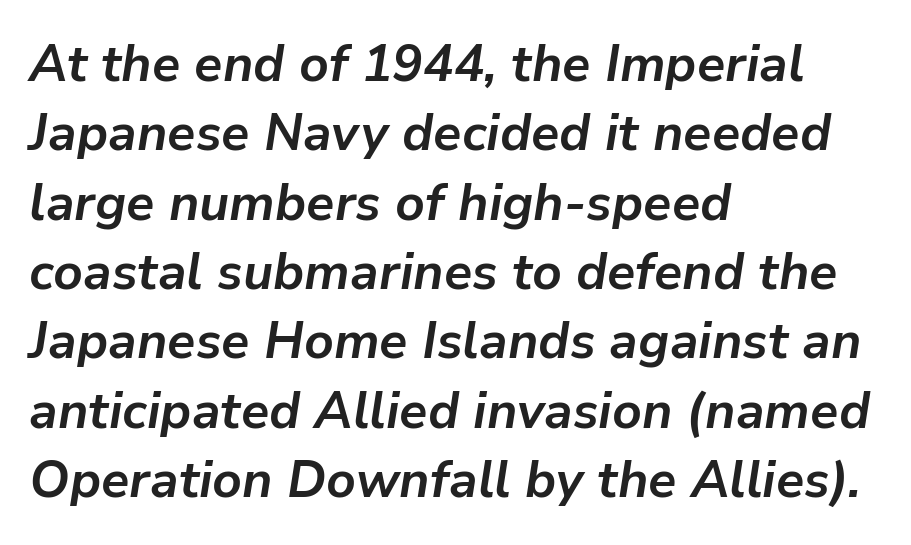
The image shows 51 px bold type, italic (leaning right); set left-aligned, normal line spacing (1.36x), normal letter spacing, not underlined; low stroke contrast and a medium x-height.
